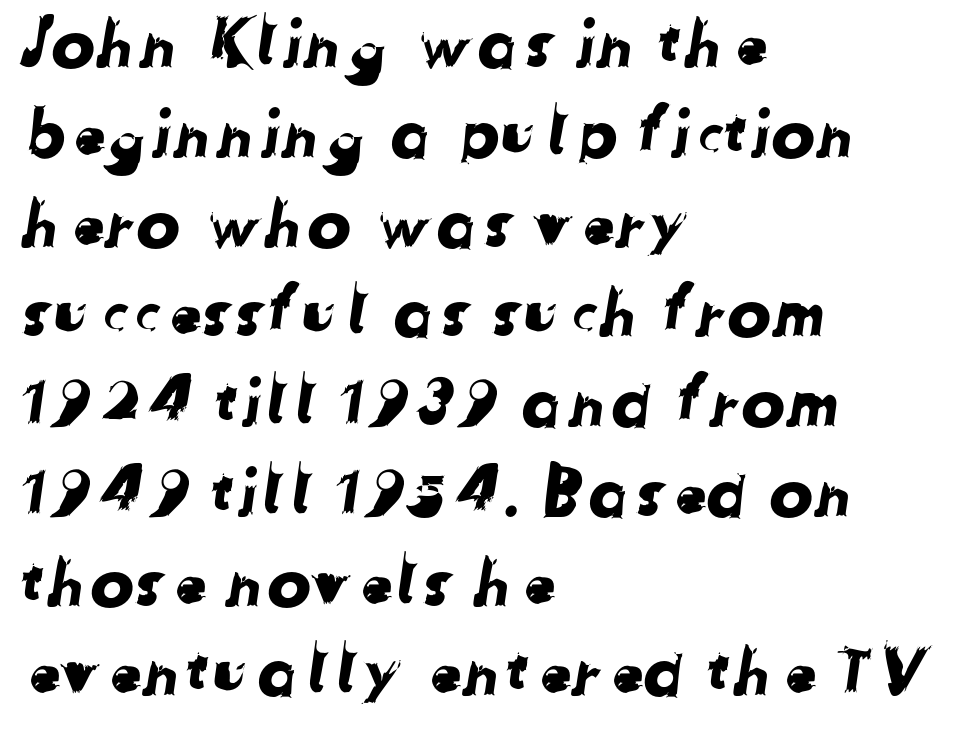
Q: Is the typeface a serif or a sans-serif typeface? A: Sans-serif.
Q: Is the text underlined? A: No.
Q: How is the paragraph aligned? A: Left-aligned.
Q: Is the spacing between letters normal or unusually wide? A: Normal.
Q: Is the spacing between lines tight, normal or loose? A: Normal.
Q: Width (condensed, normal, or wide)? A: Normal.
Q: Stroke contrast? A: Low.
Q: x-height? A: Medium.
Q: Monospaced? A: No.
